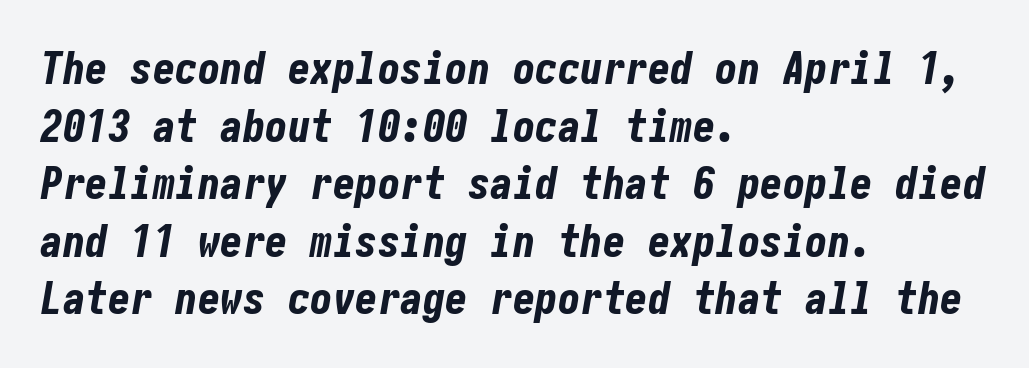
An italicized treatment has been applied to the whole sample. Words appear dense and cohesive because spacing is normal. Left-aligned paragraph, ragged on the right. The gap between lines stays unmarked. The strokes are fattened all the way to bold. Regular leading.
